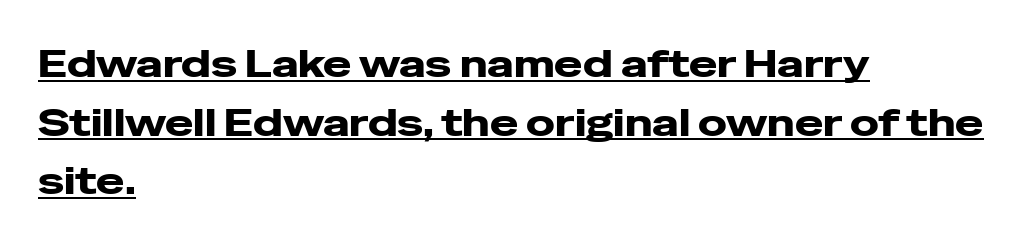
The image shows 38 px wide sans-serif type, upright; set left-aligned, normal line spacing (1.54x), normal letter spacing, underlined; low stroke contrast and a medium x-height.
